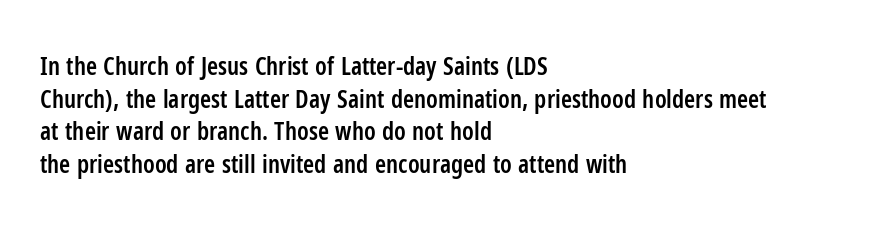
Q: Is the text bold? A: Semi-bold.
Q: Is the text italic (slanted)? A: No, it is upright.
Q: Is the text underlined? A: No.
Q: How is the paragraph aligned? A: Left-aligned.
Q: Is the spacing between letters normal or unusually wide? A: Normal.
Q: Is the spacing between lines tight, normal or loose? A: Normal.
